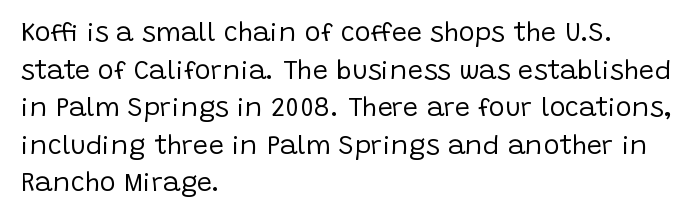
{"italic": "no", "bold": "no", "underline": "no", "align": "left", "line_spacing": "normal", "line_spacing_ratio": 1.39, "letter_spacing": "normal", "letter_spacing_em": 0.0, "glyph_px": 27}
